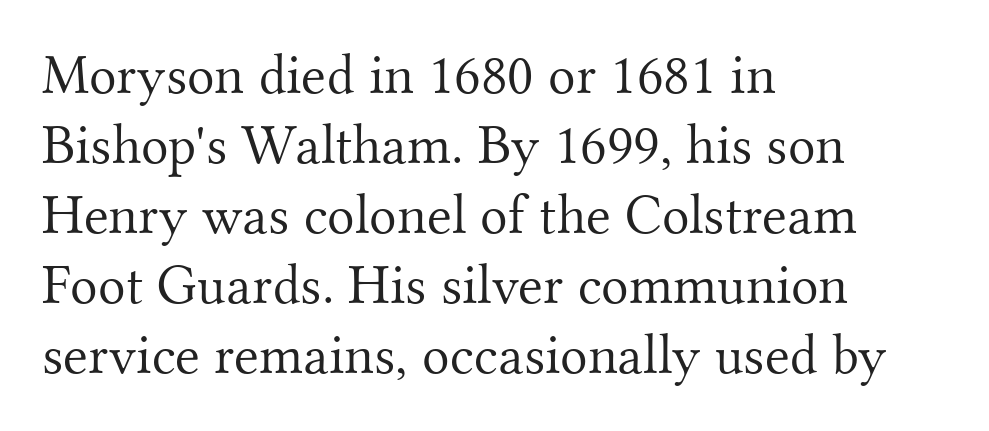
{"serif": "yes", "italic": "no", "bold": "no", "weight": "light", "width": "normal", "stroke_contrast": "medium", "x_height": "small", "monospaced": "no", "underline": "no", "align": "left", "line_spacing_ratio": 1.23, "letter_spacing": "normal", "letter_spacing_em": 0.0, "glyph_px": 57}
